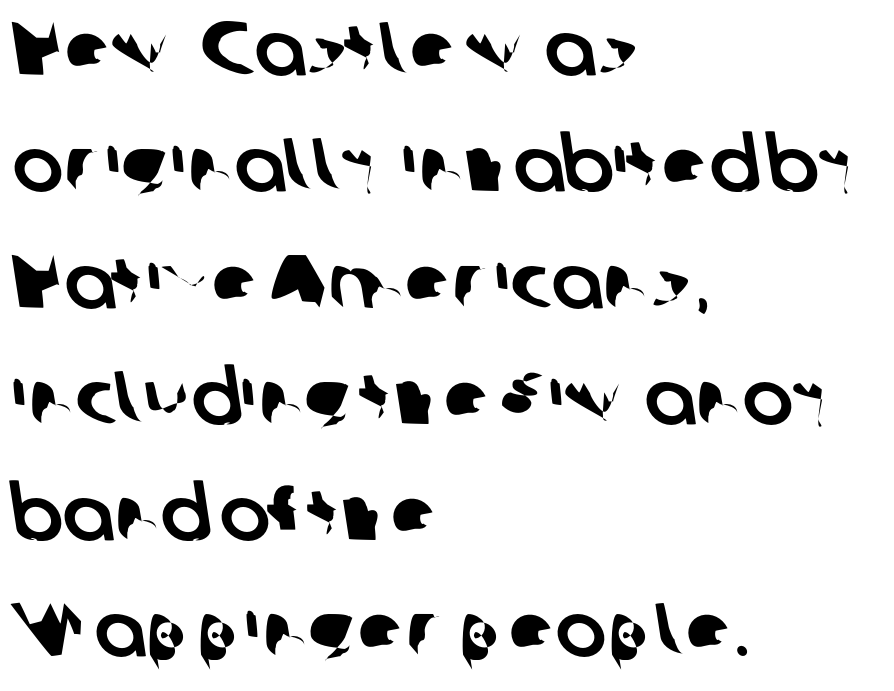
The foot of each line stays bare and open. The gaps between neighbouring characters are ordinary and unremarkable. Each new line begins a customary step beneath the previous one. Nothing sits at the stroke ends, so this counts as sans-serif. All the whitespace from short lines collects on the right.
